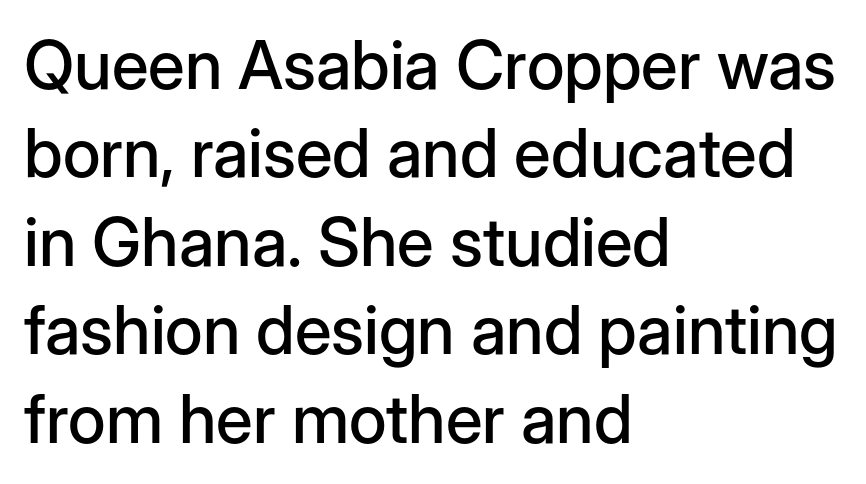
Q: Is the text italic (slanted)? A: No, it is upright.
Q: Is the typeface a serif or a sans-serif typeface? A: Sans-serif.
Q: Is the text underlined? A: No.
Q: How is the paragraph aligned? A: Left-aligned.
Q: Is the spacing between letters normal or unusually wide? A: Normal.
Q: Is the spacing between lines tight, normal or loose? A: Normal.
Q: Width (condensed, normal, or wide)? A: Normal.
Q: Stroke contrast? A: Low.
Q: x-height? A: Medium.
Q: Monospaced? A: No.
